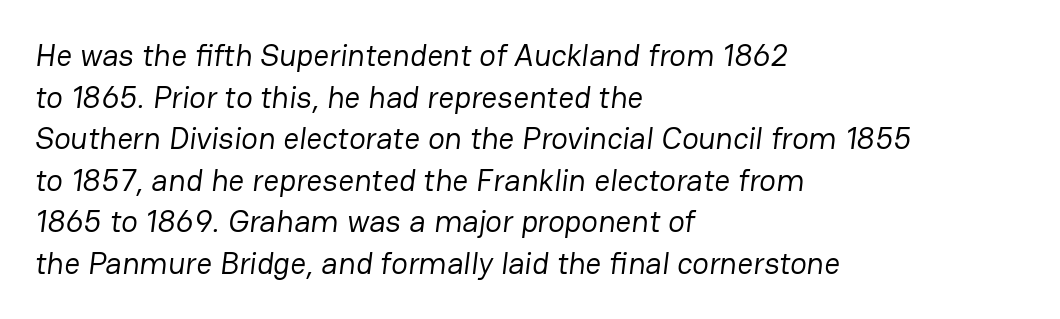
The image shows 31 px regular-weight sans-serif type; set left-aligned, normal line spacing (1.34x), normal letter spacing, not underlined; low stroke contrast and a medium x-height.
